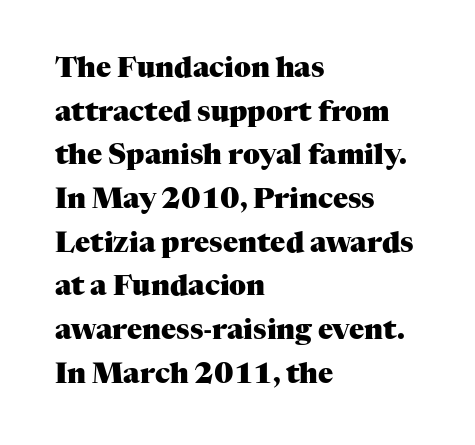
Line beginnings align vertically; line endings do not. It's the straight-up-and-down kind of type. The sample has been set heavy, in full bold. This rendering leaves character spacing at its baseline value. You could not count columns in this text — the font is proportionally spaced.
